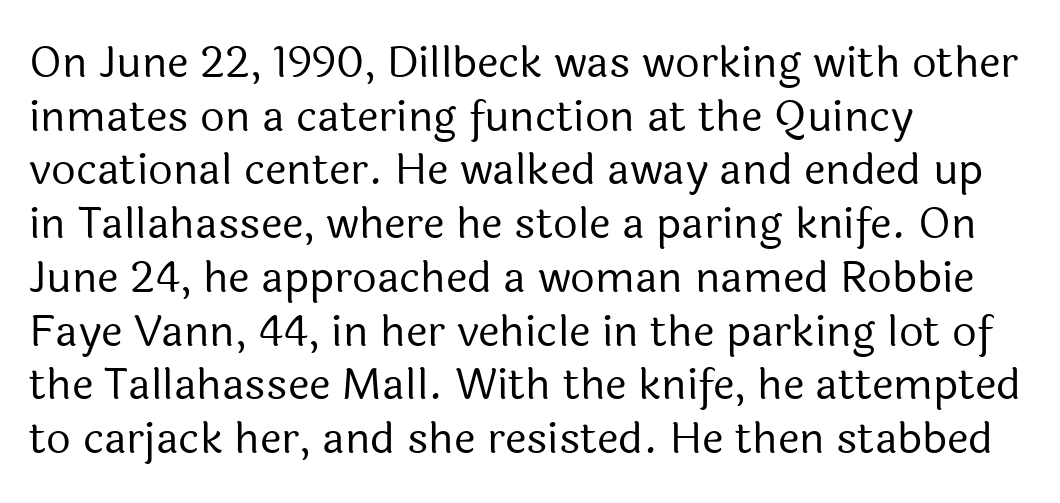
The image shows 43 px regular-weight sans-serif type, upright; set left-aligned, normal line spacing (1.25x), normal letter spacing, not underlined; a medium x-height.
